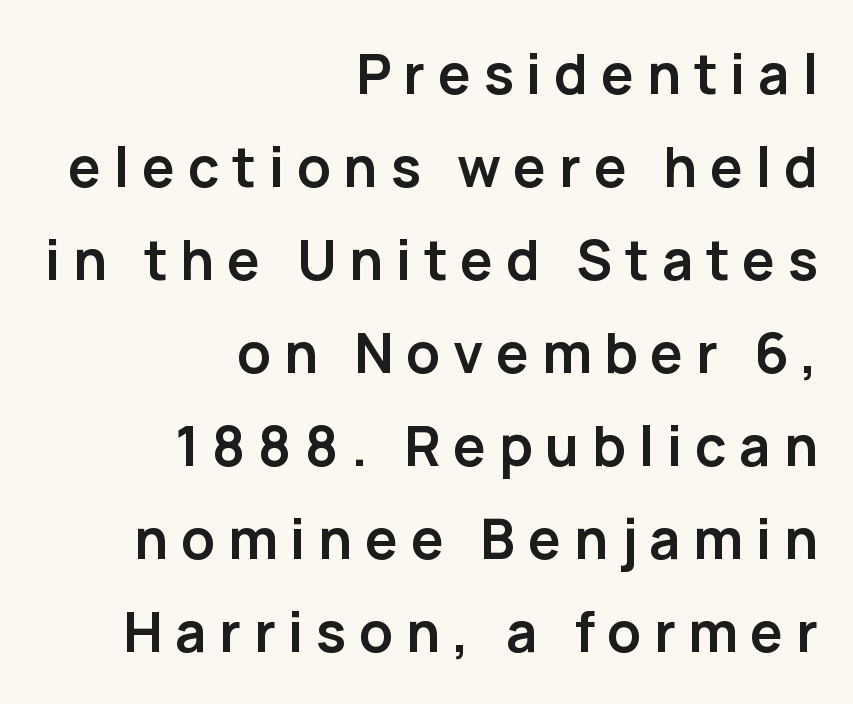
Q: Is the text bold? A: Yes.
Q: Is the text italic (slanted)? A: No, it is upright.
Q: Is the typeface a serif or a sans-serif typeface? A: Sans-serif.
Q: Is the text underlined? A: No.
Q: How is the paragraph aligned? A: Right-aligned.
Q: Is the spacing between letters normal or unusually wide? A: Unusually wide.
Q: Is the spacing between lines tight, normal or loose? A: Normal.
Q: Width (condensed, normal, or wide)? A: Normal.
Q: Stroke contrast? A: Low.
Q: x-height? A: Medium.
Q: Monospaced? A: No.
